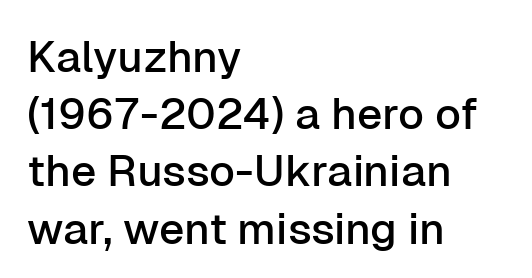
Type without underlining. Characters remain perfectly vertical along every line. This sample has the flowing, uneven cadence of proportional lettering. What's the leading like? Ordinary, nothing unusual. This rendering leaves character spacing at its baseline value. The ragged edge is on the right, which tells us the setting is flush left.
